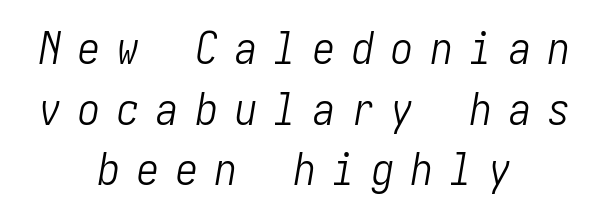
The image shows 44 px light, condensed type, italic (leaning right); set centered, normal line spacing (1.38x), unusually wide letter spacing (+0.39 em), not underlined; low stroke contrast and a medium x-height.
